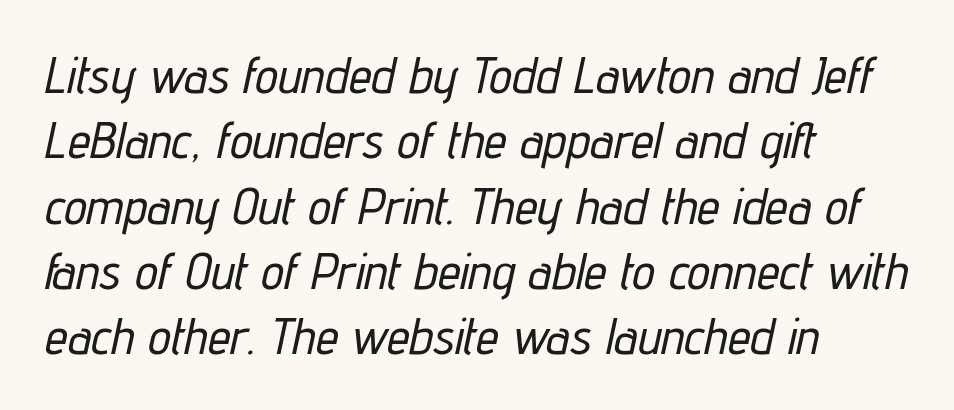
The leading is moderate, giving the passage an even texture. The passage is arranged the way most books set body copy — flush left. What stands out about the letter spacing? Nothing — it is the standard amount. If you drew a line through each stem, it would be angled. Check the space under the baseline: it is left empty. Note the varied advance widths — an 'i' is clearly narrower than an 'm'.
